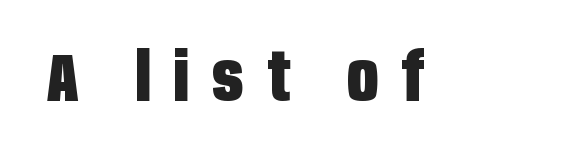
The image shows 67 px heavy, condensed sans-serif type, upright; set unusually wide letter spacing (+0.35 em), not underlined; low stroke contrast and a large x-height.
